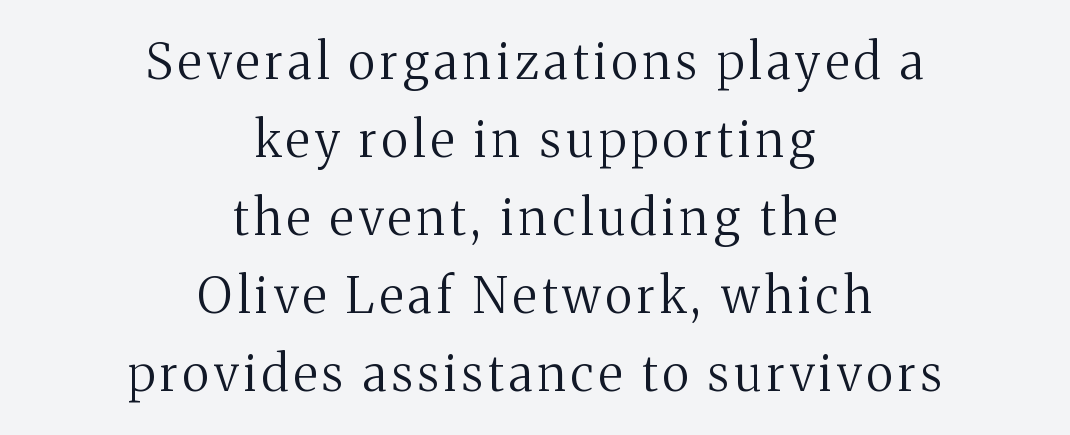
Q: Is the text bold? A: No.
Q: Is the text italic (slanted)? A: No, it is upright.
Q: Is the typeface a serif or a sans-serif typeface? A: Serif.
Q: Is the text underlined? A: No.
Q: How is the paragraph aligned? A: Centered.
Q: Is the spacing between lines tight, normal or loose? A: Normal.
Q: Width (condensed, normal, or wide)? A: Normal.
Q: Stroke contrast? A: Medium.
Q: x-height? A: Medium.
Q: Monospaced? A: No.
